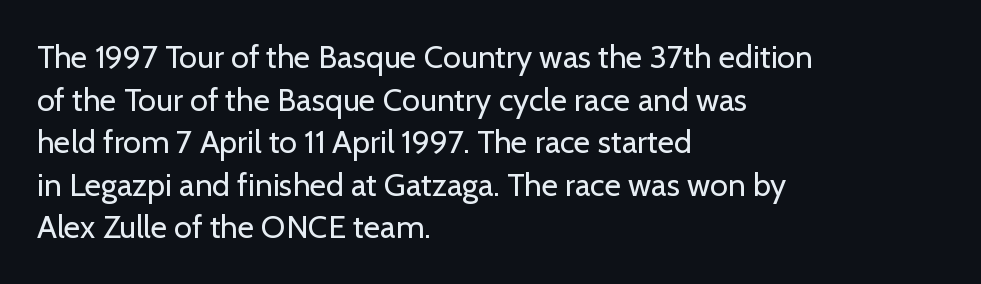
Q: Is the text bold? A: No.
Q: Is the text italic (slanted)? A: No, it is upright.
Q: Is the typeface a serif or a sans-serif typeface? A: Sans-serif.
Q: Is the text underlined? A: No.
Q: How is the paragraph aligned? A: Left-aligned.
Q: Is the spacing between letters normal or unusually wide? A: Normal.
Q: Is the spacing between lines tight, normal or loose? A: Normal.
Q: Width (condensed, normal, or wide)? A: Normal.
Q: Stroke contrast? A: Low.
Q: x-height? A: Medium.
Q: Monospaced? A: No.
